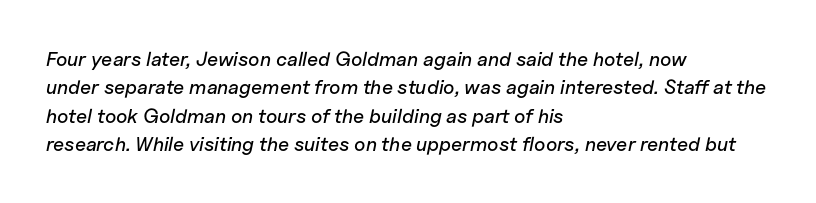
{"italic": "yes", "lean": "right", "slant_degrees": 11, "underline": "no", "align": "left", "line_spacing": "normal", "line_spacing_ratio": 1.42, "letter_spacing": "normal", "letter_spacing_em": 0.0, "glyph_px": 20}
